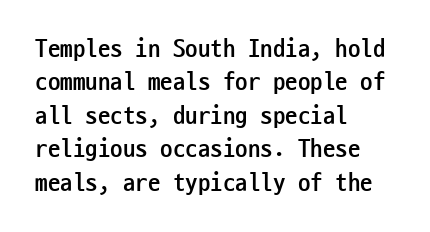
Notice how the passage keeps a crisp vertical edge on the left only. Ordinary non-slanted type is in use. This sample uses plain, unmodified letter spacing. Strong, thick strokes mark this as bold type. Normally led — the rows are evenly, conventionally spaced.
